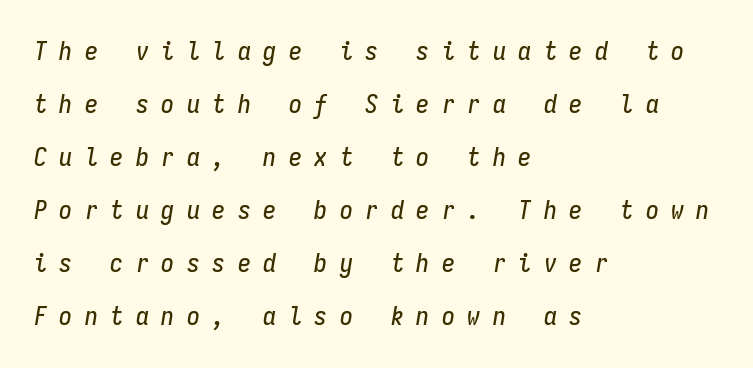
The image shows 26 px text type, italic (leaning right); set left-aligned, loose line spacing (2.04x), unusually wide letter spacing (+0.48 em), not underlined.
